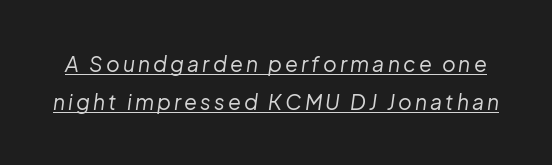
Emphasis is given by a line drawn under the lettering. Slant detected: the letters are inclined. The strokes are not fattened; the text isn't bold.
